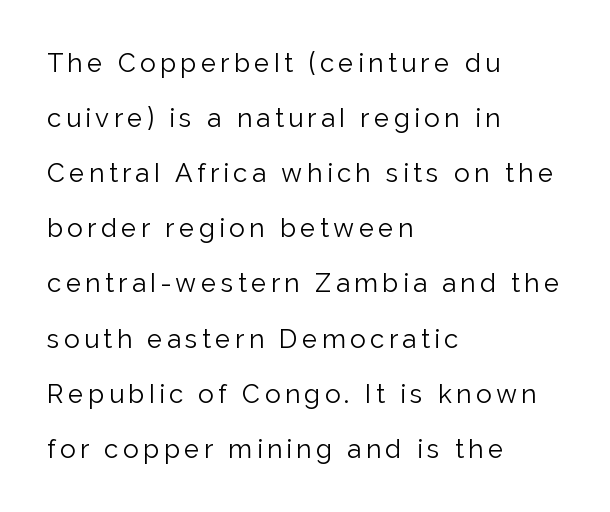
The image shows 26 px text type, upright; set left-aligned, loose line spacing (2.12x), not underlined.
